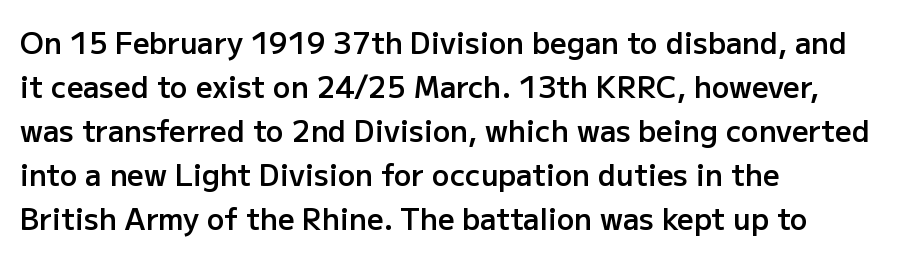
Q: Is the text bold? A: Semi-bold.
Q: Is the text italic (slanted)? A: No, it is upright.
Q: Is the typeface a serif or a sans-serif typeface? A: Sans-serif.
Q: Is the text underlined? A: No.
Q: How is the paragraph aligned? A: Left-aligned.
Q: Is the spacing between letters normal or unusually wide? A: Normal.
Q: Is the spacing between lines tight, normal or loose? A: Normal.
Q: Width (condensed, normal, or wide)? A: Normal.
Q: Stroke contrast? A: Low.
Q: x-height? A: Medium.
Q: Monospaced? A: No.
